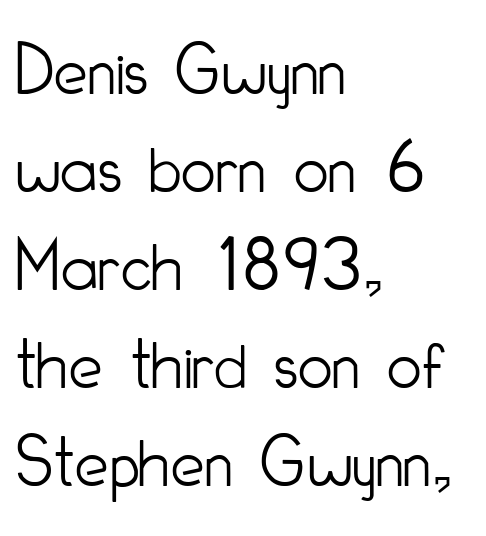
Grotesque or geometric, the face here clearly has no serifs. In terms of posture, this sample is upright. Compared with typical body copy, the letter spacing here is the same. Typeset ragged right — the left edge is the straight one. The face used here is proportionally spaced, like ordinary book or web type. Honestly, the row spacing looks completely unremarkable.
